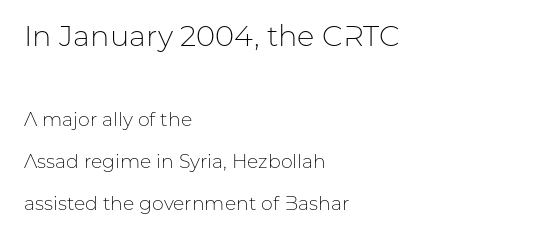
Q: Is the text bold? A: No.
Q: Is the text italic (slanted)? A: No, it is upright.
Q: Is the typeface a serif or a sans-serif typeface? A: Sans-serif.
Q: Is the text underlined? A: No.
Q: How is the paragraph aligned? A: Left-aligned.
Q: Is the spacing between letters normal or unusually wide? A: Normal.
Q: Is the spacing between lines tight, normal or loose? A: Loose.
Q: Which block of text is set in a larger size, the first (top) or the second (bottom)? A: The first (top) one.
Q: Width (condensed, normal, or wide)? A: Normal.
Q: Stroke contrast? A: Low.
Q: x-height? A: Medium.
Q: Monospaced? A: No.
